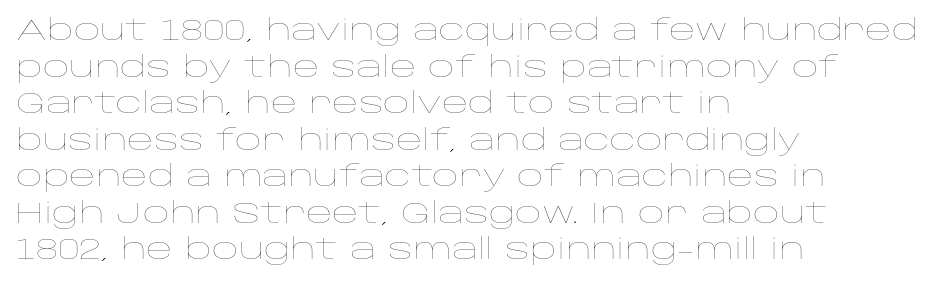
{"italic": "no", "bold": "no", "weight": "thin", "width": "wide", "stroke_contrast": "low", "x_height": "large", "monospaced": "no", "underline": "no", "align": "left", "line_spacing": "normal", "line_spacing_ratio": 1.26, "letter_spacing": "normal", "letter_spacing_em": 0.0, "glyph_px": 29}
